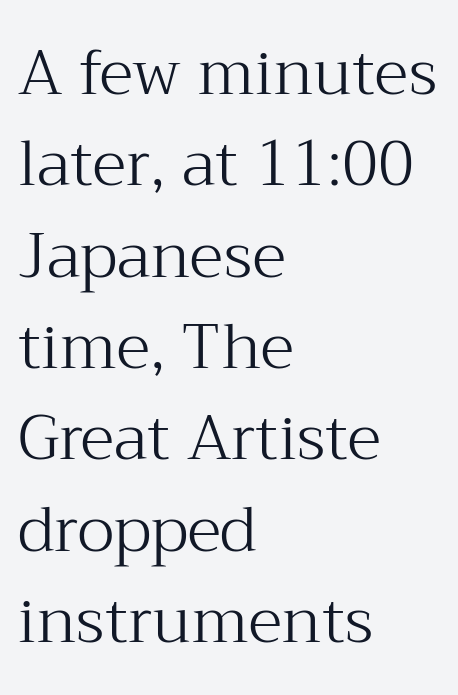
The image shows 63 px light serif type, upright; set left-aligned, normal line spacing (1.45x), normal letter spacing, not underlined; medium stroke contrast and a medium x-height.
